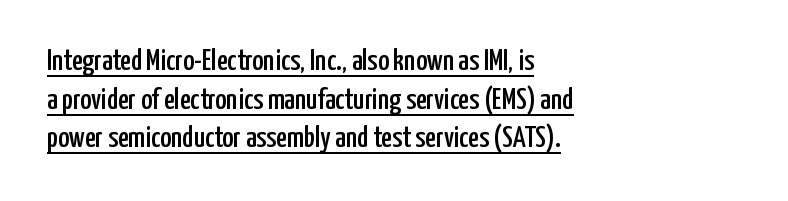
Q: Is the text italic (slanted)? A: No, it is upright.
Q: Is the typeface a serif or a sans-serif typeface? A: Sans-serif.
Q: Is the text underlined? A: Yes.
Q: How is the paragraph aligned? A: Left-aligned.
Q: Is the spacing between letters normal or unusually wide? A: Normal.
Q: Is the spacing between lines tight, normal or loose? A: Normal.
Q: Width (condensed, normal, or wide)? A: Condensed.
Q: Stroke contrast? A: Low.
Q: x-height? A: Medium.
Q: Monospaced? A: No.
